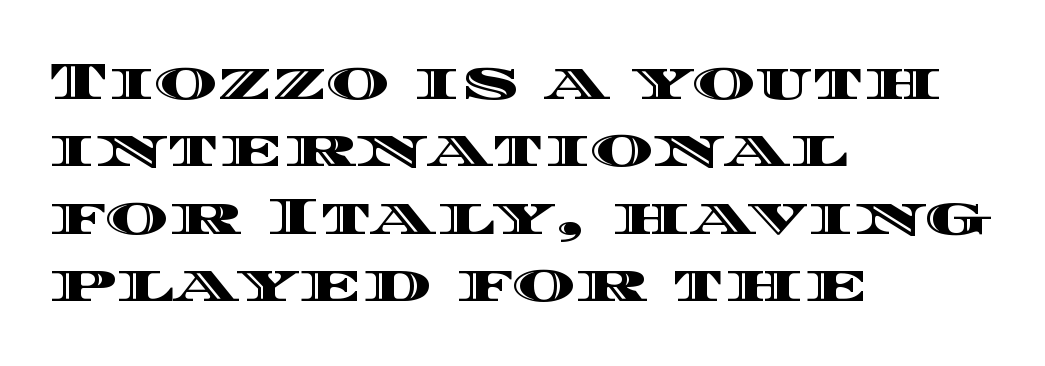
Caption: standard tracking, unaltered. Leading: standard. Spacing verdict: proportional, widths tailored to each character. Italic? Not at all — the glyphs are vertical.
